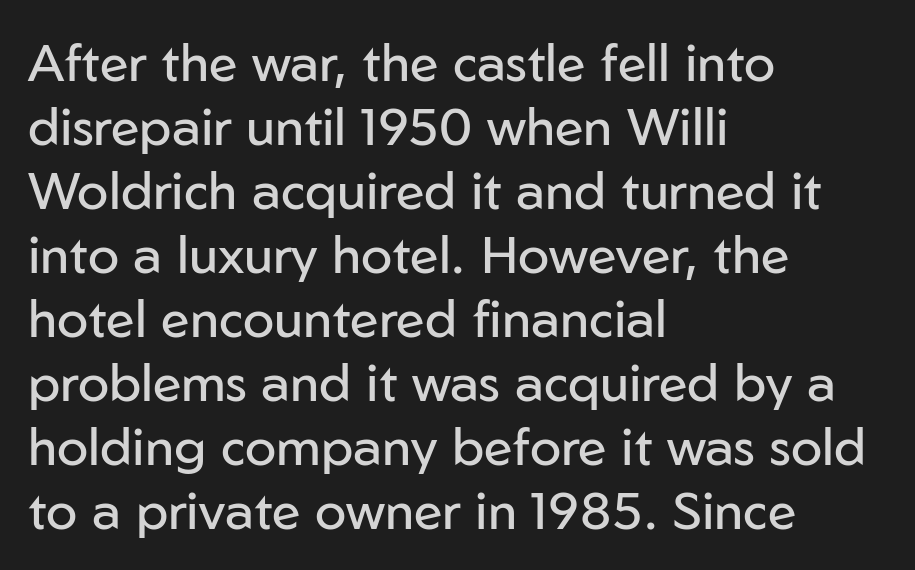
The image shows 52 px regular-weight sans-serif type, upright; set left-aligned, line spacing 1.23x, normal letter spacing, not underlined; low stroke contrast and a medium x-height.
